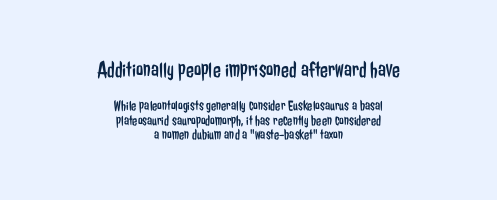
{"italic": "no", "bold": "no", "underline": "no", "align": "center", "line_spacing": "tight", "line_spacing_ratio": 0.98, "letter_spacing": "normal", "letter_spacing_em": 0.0, "larger_block": "first", "size_ratio": 1.53, "glyph_px": 23}
